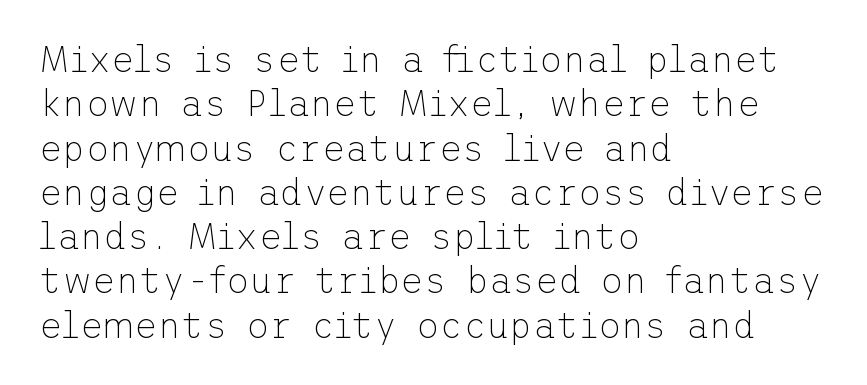
Q: Is the text bold? A: No.
Q: Is the text italic (slanted)? A: No, it is upright.
Q: Is the typeface a serif or a sans-serif typeface? A: Sans-serif.
Q: Is the text underlined? A: No.
Q: How is the paragraph aligned? A: Left-aligned.
Q: Is the spacing between letters normal or unusually wide? A: Normal.
Q: Width (condensed, normal, or wide)? A: Normal.
Q: Stroke contrast? A: Low.
Q: x-height? A: Medium.
